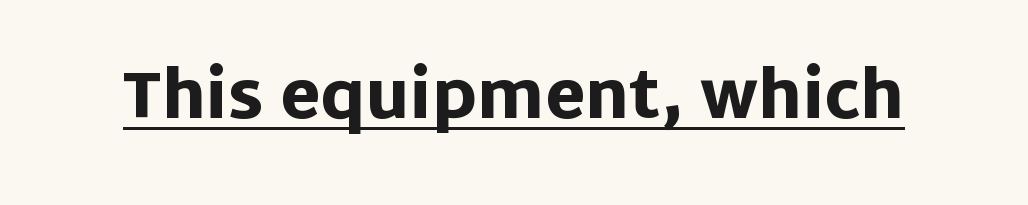
The image shows 65 px heavy sans-serif type, upright; set normal letter spacing, underlined; low stroke contrast and a large x-height.
